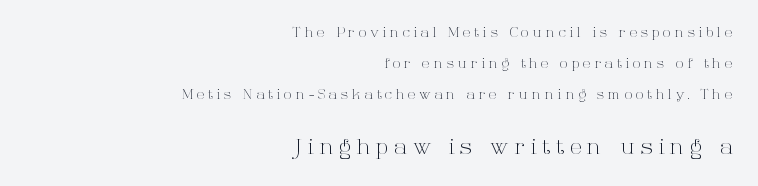
{"italic": "no", "bold": "no", "underline": "no", "align": "right", "line_spacing": "loose", "line_spacing_ratio": 2.22, "letter_spacing": "wide", "letter_spacing_em": 0.27, "larger_block": "second", "size_ratio": 1.57, "glyph_px": 22}
